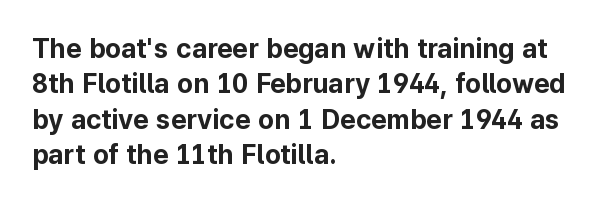
{"italic": "no", "bold": "yes", "underline": "no", "align": "left", "line_spacing": "normal", "line_spacing_ratio": 1.31, "letter_spacing": "normal", "letter_spacing_em": 0.0, "glyph_px": 27}
